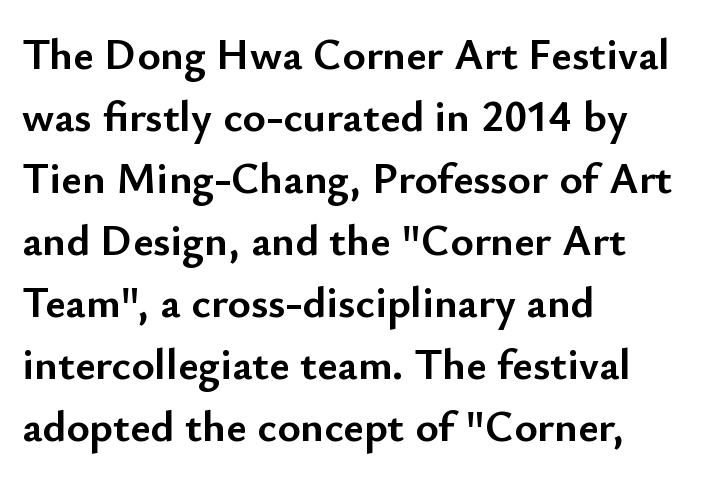
I'd call this a sans setting — the letters go barefoot. The setting favours the left margin, as ordinary paragraphs usually do. This sample has the flowing, uneven cadence of proportional lettering. The axis of the letterforms is exactly vertical. Check the space under the baseline: it is left empty. Spacing between characters is what you'd get straight out of the box.
